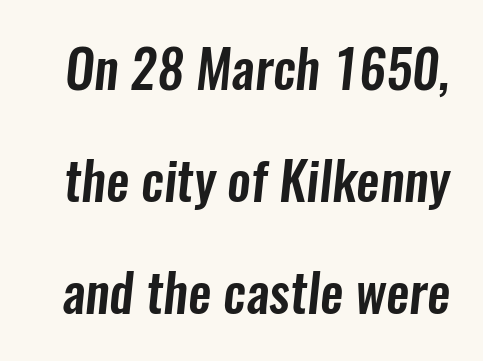
{"serif": "no", "width": "condensed", "stroke_contrast": "low", "x_height": "medium", "monospaced": "no", "underline": "no", "line_spacing": "loose", "line_spacing_ratio": 2.15, "letter_spacing": "normal", "letter_spacing_em": 0.0, "glyph_px": 52}
